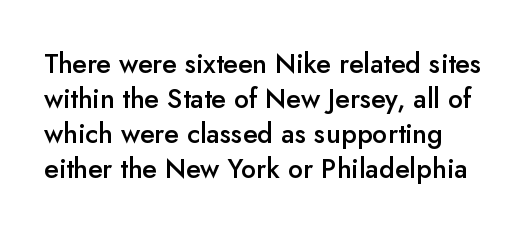
The rows are spaced the way most documents space them. A clean baseline with only descenders dipping below it. This rendering leaves character spacing at its baseline value. Weight check: semibold — heavier than regular, not quite bold. Posture: straight, roman, zero tilt.
